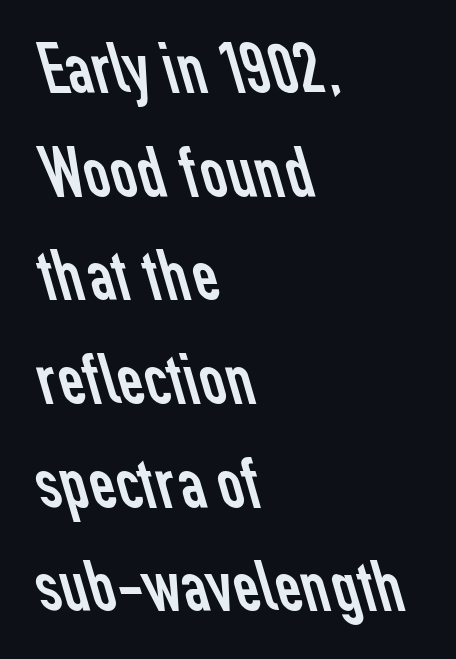
{"serif": "no", "bold": "no", "weight": "regular", "width": "normal", "stroke_contrast": "low", "x_height": "medium", "monospaced": "no", "underline": "no", "align": "left", "line_spacing": "normal", "line_spacing_ratio": 1.42, "letter_spacing": "normal", "letter_spacing_em": 0.0, "glyph_px": 73}
